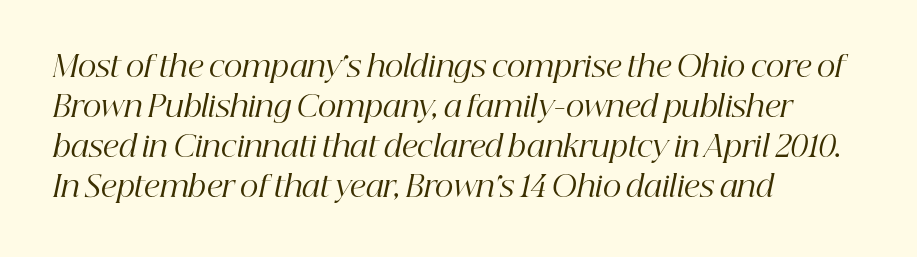
{"serif": "yes", "italic": "yes", "lean": "right", "slant_degrees": 12, "bold": "no", "weight": "regular", "width": "normal", "stroke_contrast": "high", "x_height": "medium", "monospaced": "no", "underline": "no", "align": "left", "line_spacing": "normal", "line_spacing_ratio": 1.38, "letter_spacing": "normal", "letter_spacing_em": 0.0, "glyph_px": 29}
